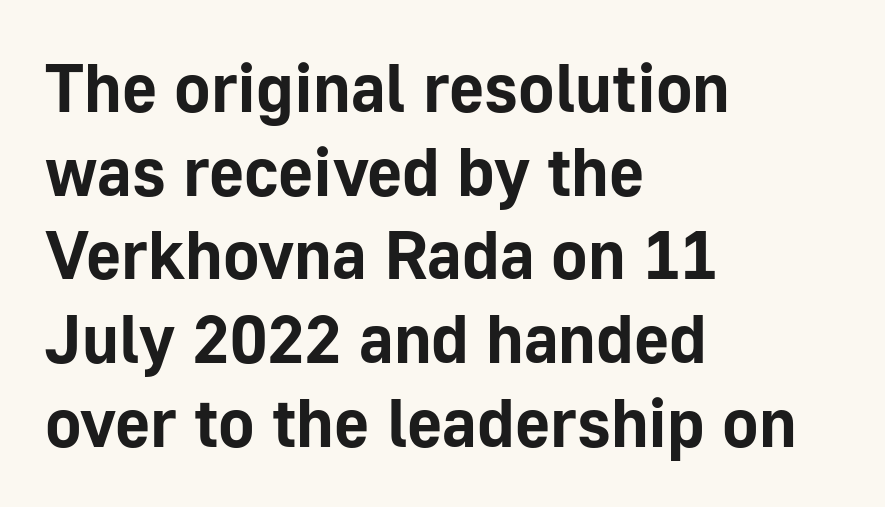
{"serif": "no", "italic": "no", "bold": "yes", "weight": "bold", "width": "normal", "stroke_contrast": "low", "x_height": "medium", "monospaced": "no", "underline": "no", "align": "left", "line_spacing_ratio": 1.23, "letter_spacing": "normal", "letter_spacing_em": 0.0, "glyph_px": 68}
